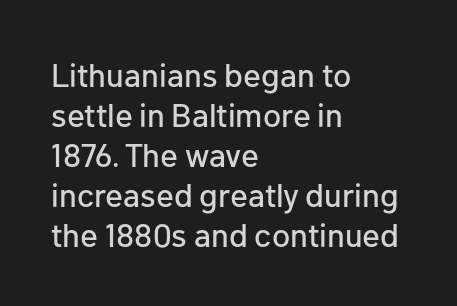
Q: Is the text italic (slanted)? A: No, it is upright.
Q: Is the typeface a serif or a sans-serif typeface? A: Sans-serif.
Q: Is the text underlined? A: No.
Q: How is the paragraph aligned? A: Left-aligned.
Q: Is the spacing between letters normal or unusually wide? A: Normal.
Q: Width (condensed, normal, or wide)? A: Normal.
Q: Stroke contrast? A: Low.
Q: x-height? A: Medium.
Q: Monospaced? A: No.
